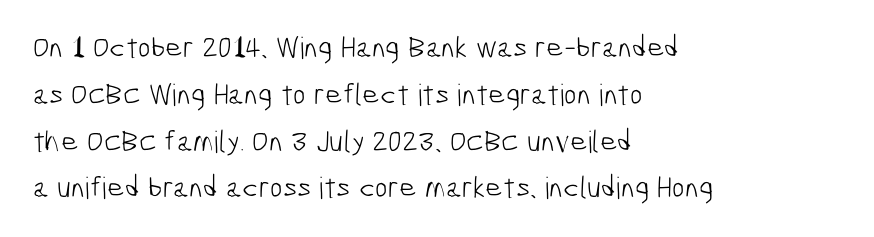
Q: Is the text bold? A: No.
Q: Is the typeface a serif or a sans-serif typeface? A: Sans-serif.
Q: Is the text underlined? A: No.
Q: How is the paragraph aligned? A: Left-aligned.
Q: Is the spacing between letters normal or unusually wide? A: Normal.
Q: Is the spacing between lines tight, normal or loose? A: Normal.
Q: Width (condensed, normal, or wide)? A: Condensed.
Q: Stroke contrast? A: Low.
Q: x-height? A: Medium.
Q: Monospaced? A: No.
